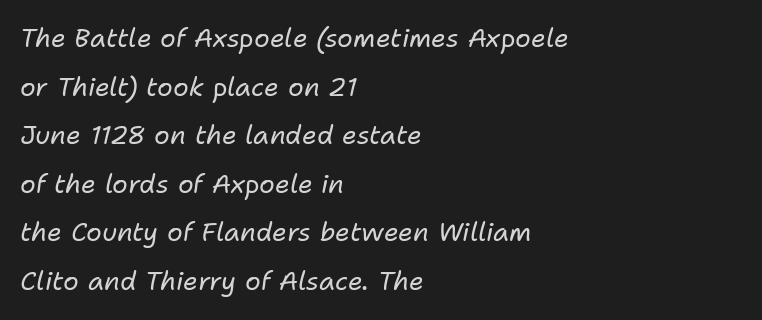
Quick note: italic. The typesetting does not lean heavy: it is not bold. The ragged edge is on the right, which tells us the setting is flush left. Does extra space separate the letters? No, they use regular spacing. Bare-footed words on every line.
